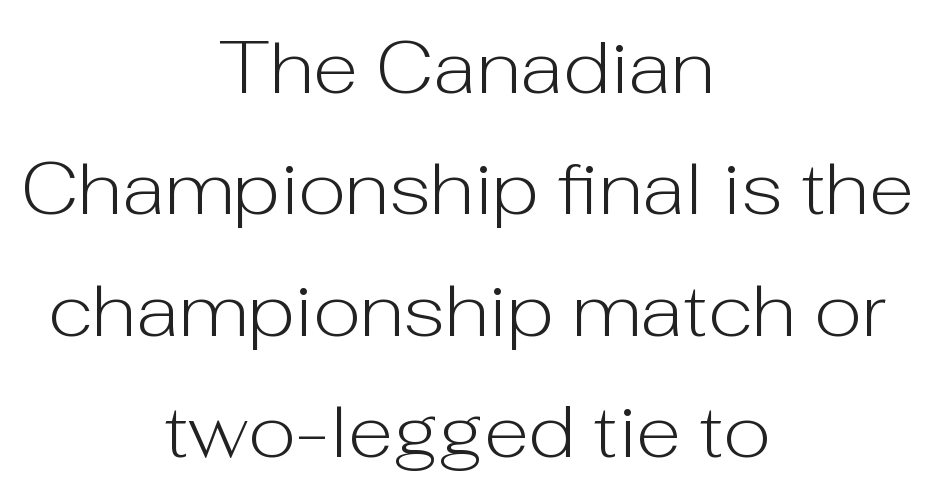
Q: Is the text bold? A: No.
Q: Is the text italic (slanted)? A: No, it is upright.
Q: Is the typeface a serif or a sans-serif typeface? A: Sans-serif.
Q: Is the text underlined? A: No.
Q: How is the paragraph aligned? A: Centered.
Q: Is the spacing between letters normal or unusually wide? A: Normal.
Q: Is the spacing between lines tight, normal or loose? A: Normal.
Q: Width (condensed, normal, or wide)? A: Normal.
Q: Stroke contrast? A: Low.
Q: x-height? A: Medium.
Q: Monospaced? A: No.
